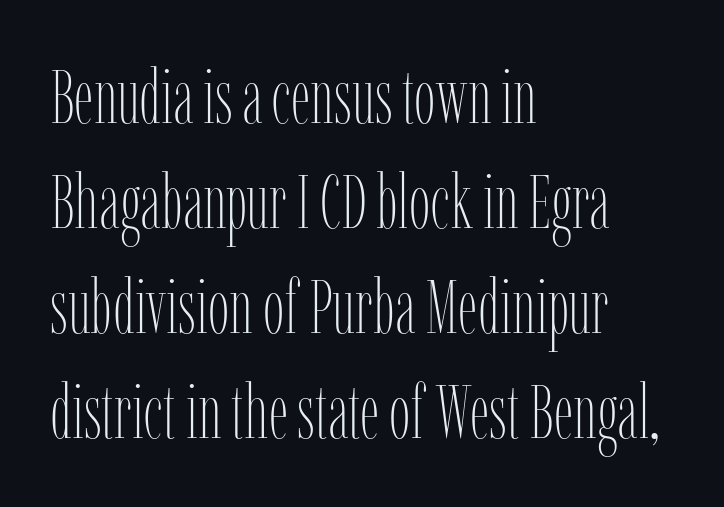
Inter-character spacing is left at the font's built-in metrics. This rendering uses left alignment, leaving the right contour irregular. Do the characters align in a grid? No, the font is proportional. Quick note: underline off. Stroke thickness stays within the range of a standard reading face or lighter.
